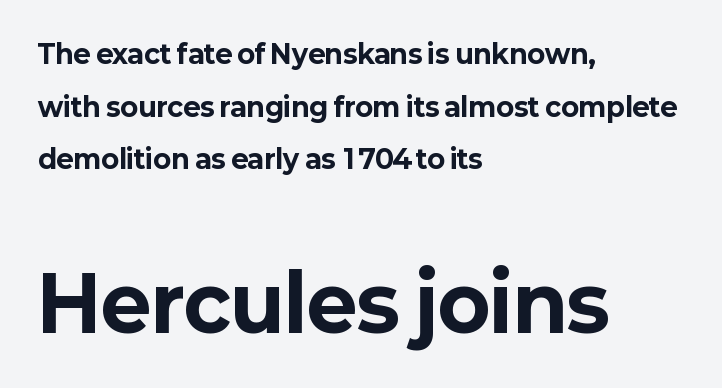
The image shows 77 px bold sans-serif type, upright; set left-aligned, loose line spacing (2.02x), normal letter spacing, not underlined; the second (bottom) block is 2.96x larger; low stroke contrast and a medium x-height.
